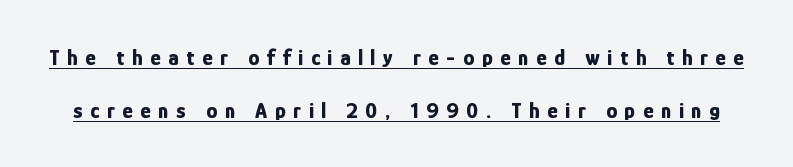
The image shows 22 px bold type, upright; set loose line spacing (2.43x), unusually wide letter spacing (+0.35 em), underlined.
